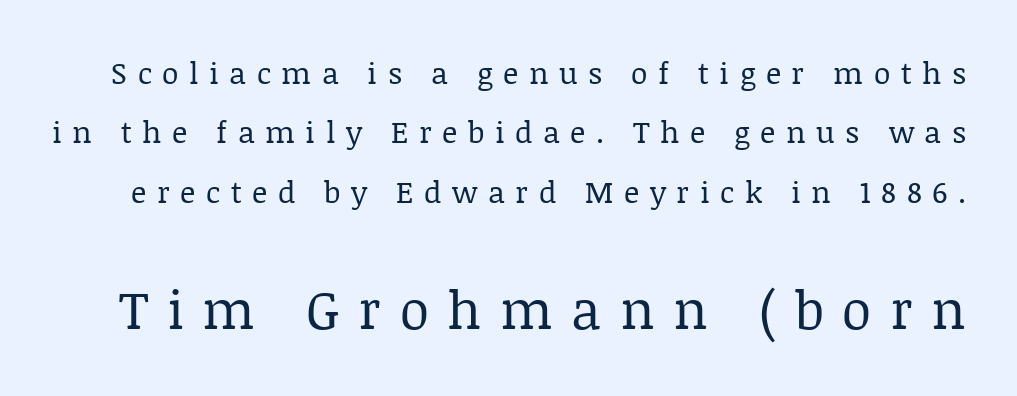
Q: Is the text bold? A: No.
Q: Is the text italic (slanted)? A: No, it is upright.
Q: Is the typeface a serif or a sans-serif typeface? A: Serif.
Q: Is the text underlined? A: No.
Q: Is the spacing between letters normal or unusually wide? A: Unusually wide.
Q: Is the spacing between lines tight, normal or loose? A: Loose.
Q: Which block of text is set in a larger size, the first (top) or the second (bottom)? A: The second (bottom) one.
Q: Width (condensed, normal, or wide)? A: Normal.
Q: Stroke contrast? A: Low.
Q: x-height? A: Large.
Q: Monospaced? A: No.
